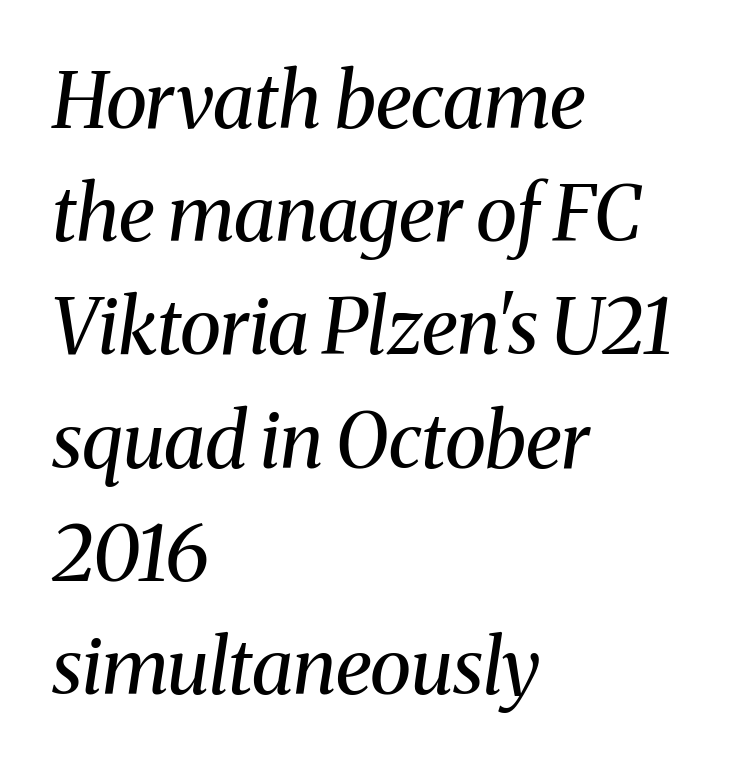
The image shows 77 px regular-weight serif type, italic (leaning right); set left-aligned, normal line spacing (1.47x), normal letter spacing, not underlined; medium stroke contrast and a medium x-height.
